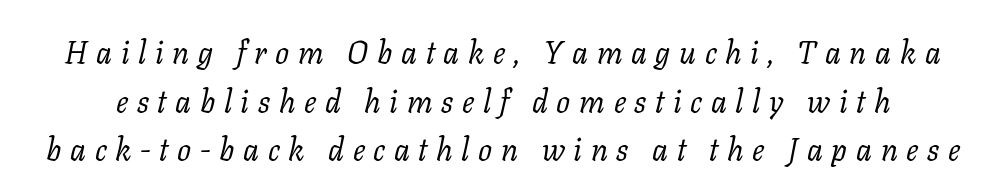
Display-style spreading of the glyphs; the letterfit is very open. The type family on display is of the serif kind. Varying glyph widths throughout — classic text-font behaviour. This is oblique type, the kind used for emphasis or titles.
